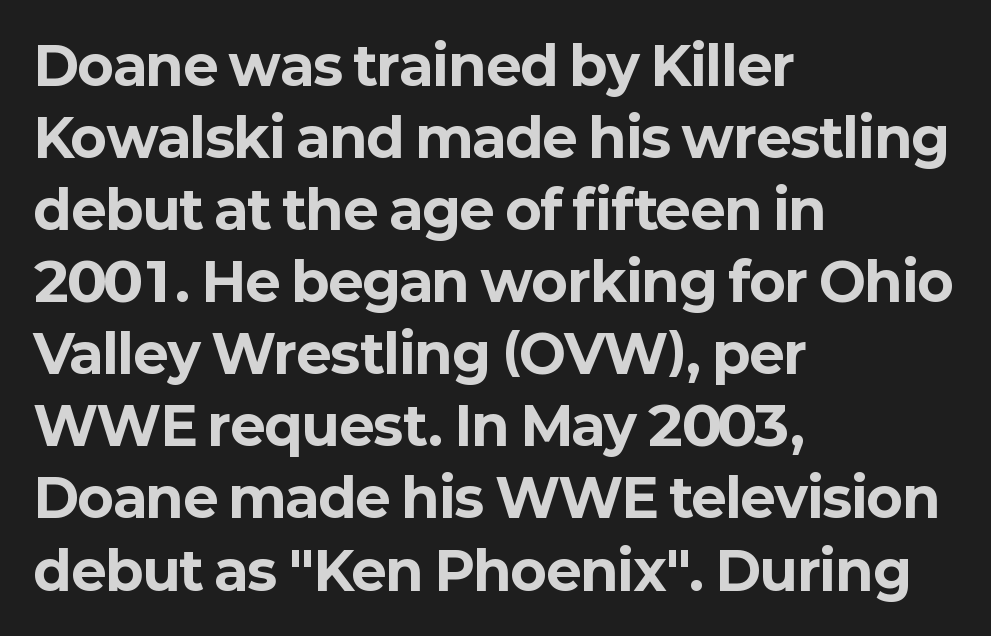
The image shows 53 px bold sans-serif type, upright; set left-aligned, normal line spacing (1.36x), normal letter spacing, not underlined; low stroke contrast and a medium x-height.
